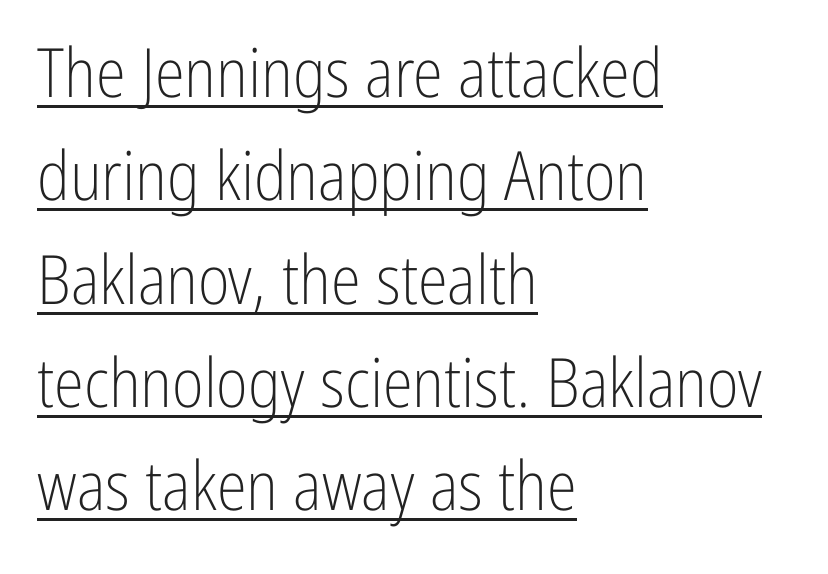
{"serif": "no", "italic": "no", "bold": "no", "weight": "light", "width": "condensed", "stroke_contrast": "low", "x_height": "medium", "monospaced": "no", "underline": "yes", "align": "left", "line_spacing": "normal", "line_spacing_ratio": 1.52, "letter_spacing": "normal", "letter_spacing_em": 0.0, "glyph_px": 68}
